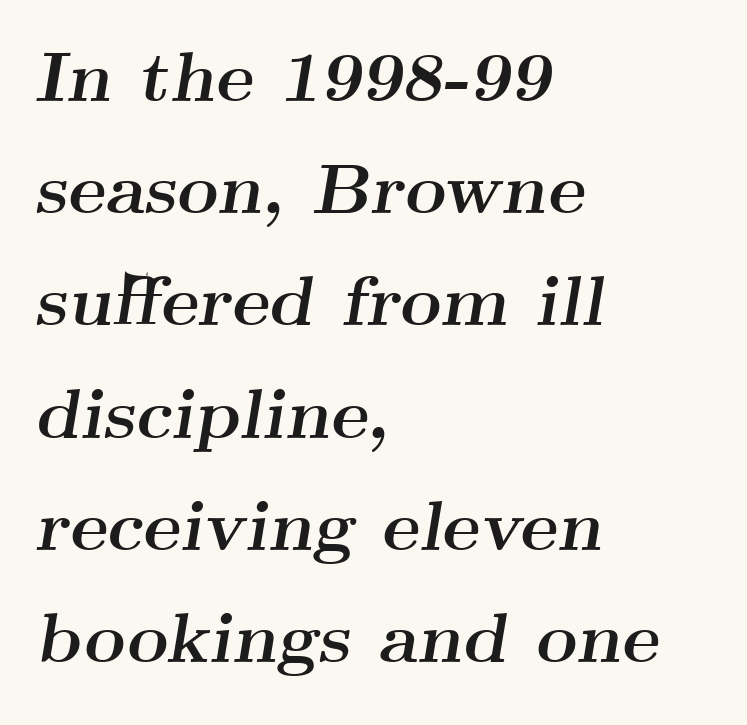
The image shows 71 px semibold, wide serif type, italic (leaning right); set left-aligned, normal line spacing (1.58x), normal letter spacing, not underlined; medium stroke contrast and a small x-height.
